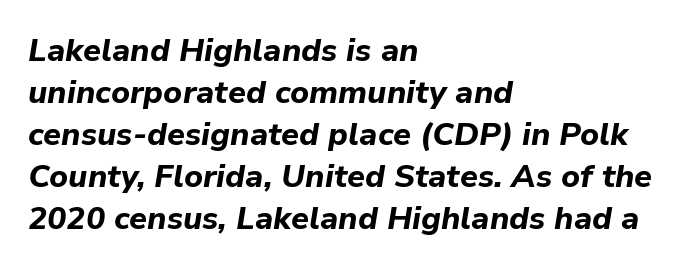
The image shows 32 px bold type, italic (leaning right); set left-aligned, normal line spacing (1.31x), normal letter spacing, not underlined; low stroke contrast and a medium x-height.
